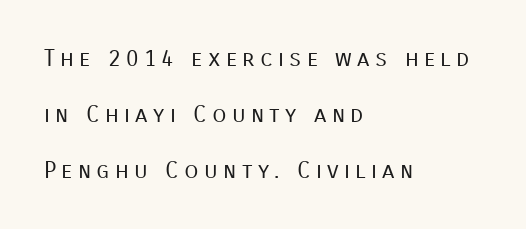
Counters stay open thanks to moderate or lighter strokes. The typesetter chose a ragged-right arrangement here. The zone under the glyphs is completely vacant. Notice how the stems are strictly vertical — no italics here. Honestly, the letter spacing is so wide it's the main thing you notice.
